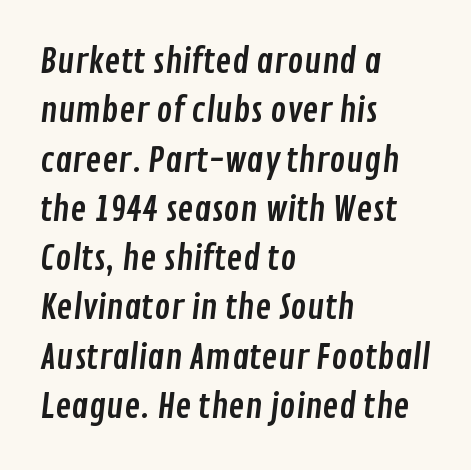
Students, note that the glyphs here touch the page at normal intervals. Each new line begins a customary step beneath the previous one. This rendering features lettering with no underline. Type style note: lacks serifs. The text block is weighted toward the left margin, trailing off unevenly rightward. This sample has the flowing, uneven cadence of proportional lettering.
